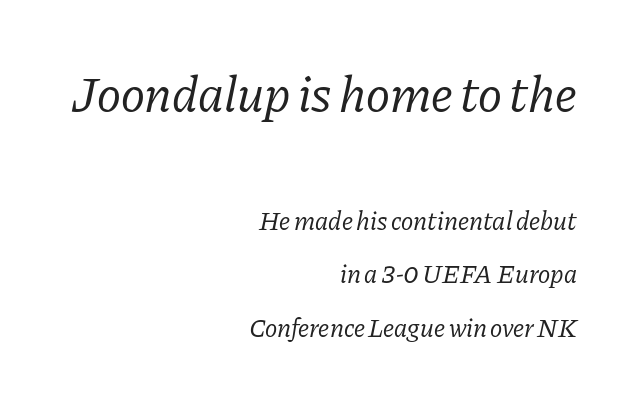
The image shows 51 px regular-weight serif type, italic (leaning right); set right-aligned, loose line spacing (2.06x), normal letter spacing, not underlined; the first (top) block is 1.96x larger; low stroke contrast and a medium x-height.
